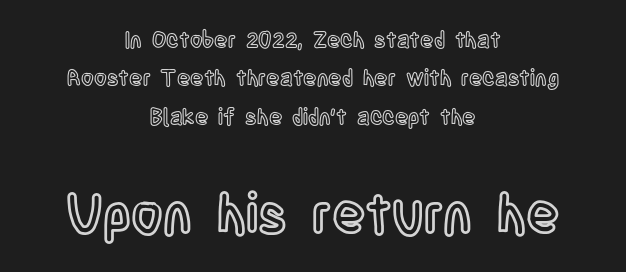
{"italic": "no", "width": "condensed", "x_height": "large", "monospaced": "no", "underline": "no", "align": "center", "line_spacing_ratio": 1.74, "letter_spacing": "normal", "letter_spacing_em": 0.0, "larger_block": "second", "size_ratio": 2.5, "glyph_px": 55}
